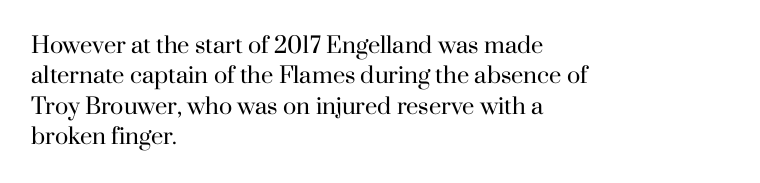
{"italic": "no", "bold": "no", "underline": "no", "align": "left", "line_spacing": "normal", "line_spacing_ratio": 1.38, "letter_spacing": "normal", "letter_spacing_em": 0.0, "glyph_px": 22}
